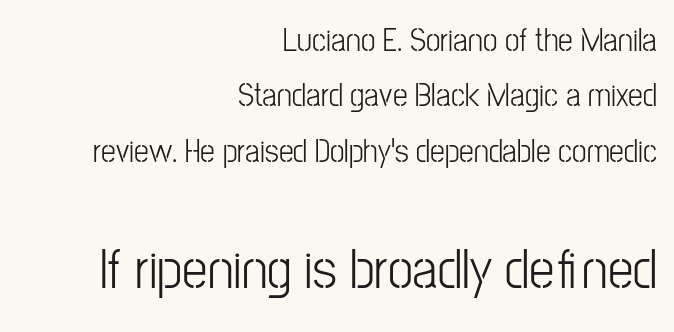
The image shows 57 px light, condensed sans-serif type, upright; set right-aligned, normal line spacing (1.68x), normal letter spacing, not underlined; the second (bottom) block is 1.73x larger; low stroke contrast and a medium x-height.
